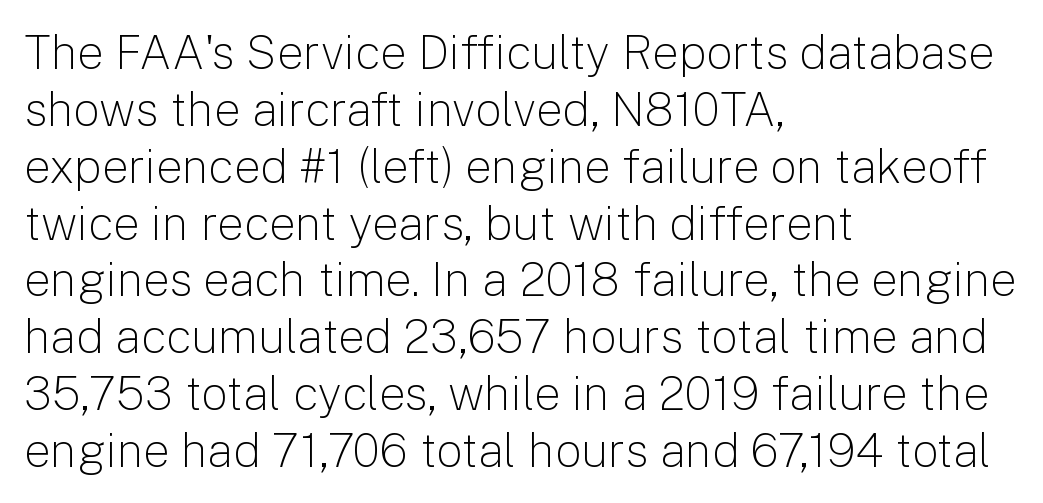
The image shows 47 px light sans-serif type, upright; set left-aligned, line spacing 1.21x, normal letter spacing, not underlined; low stroke contrast and a medium x-height.
